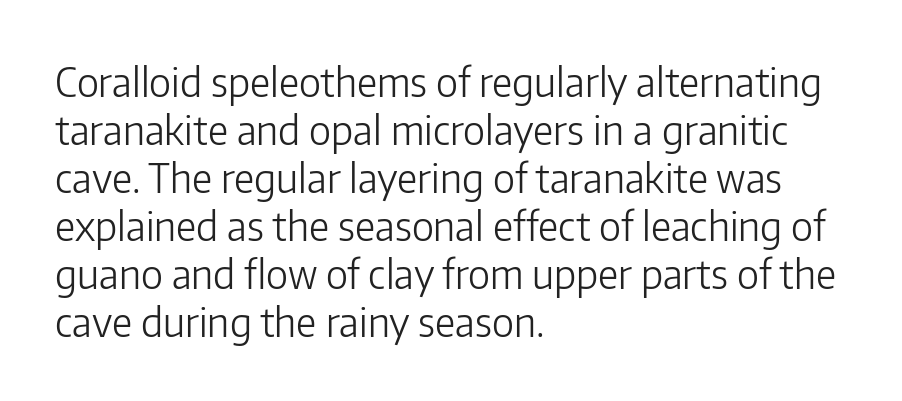
Think of a printed novel: that variable character pitch is what you see here. Between one letter and the next there's only the usual sliver of space. Teacher's note: observe the even left margin — that is flush-left alignment. Honestly, there is no underline to notice here at all. The characters display no serif detailing; their extremities are plain. This sample uses an upright cut, with every glyph sitting square on the baseline.
